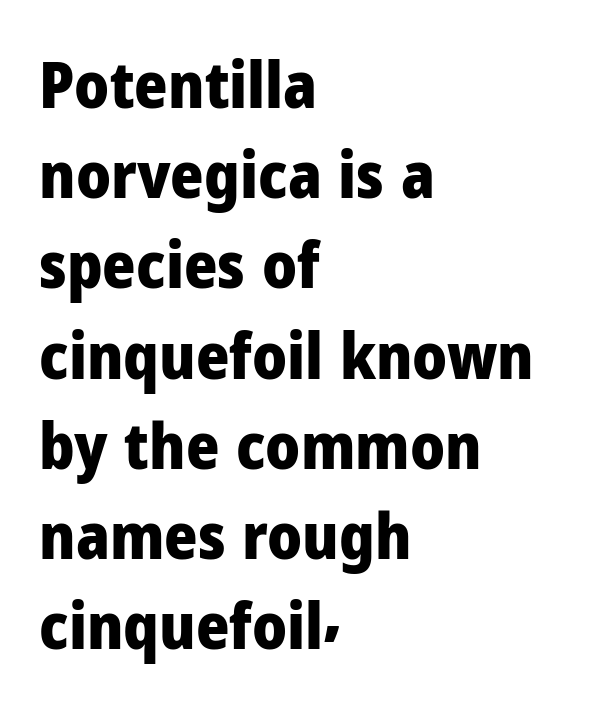
The image shows 64 px heavy sans-serif type, upright; set left-aligned, normal line spacing (1.41x), normal letter spacing, not underlined; low stroke contrast and a medium x-height.
